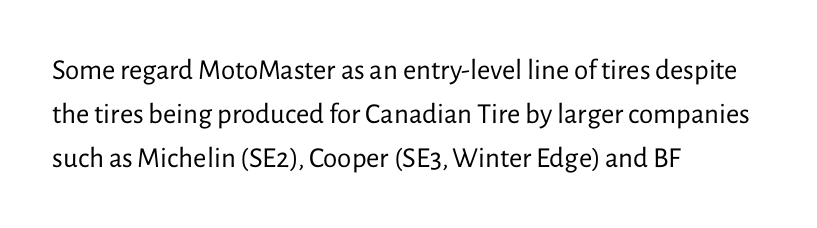
Q: Is the text bold? A: No.
Q: Is the text italic (slanted)? A: No, it is upright.
Q: Is the typeface a serif or a sans-serif typeface? A: Sans-serif.
Q: Is the text underlined? A: No.
Q: How is the paragraph aligned? A: Left-aligned.
Q: Is the spacing between letters normal or unusually wide? A: Normal.
Q: Is the spacing between lines tight, normal or loose? A: Normal.
Q: Width (condensed, normal, or wide)? A: Normal.
Q: Stroke contrast? A: Low.
Q: x-height? A: Medium.
Q: Monospaced? A: No.
